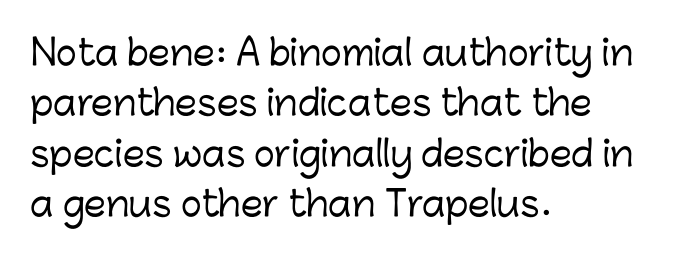
{"serif": "no", "italic": "no", "width": "normal", "stroke_contrast": "low", "x_height": "medium", "monospaced": "no", "underline": "no", "align": "left", "line_spacing": "normal", "line_spacing_ratio": 1.44, "letter_spacing": "normal", "letter_spacing_em": 0.0, "glyph_px": 35}
